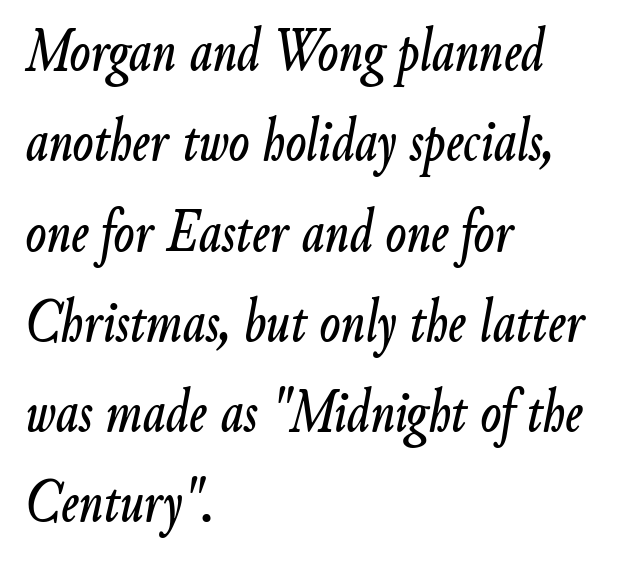
Q: Is the text italic (slanted)? A: Yes, it leans right by about 9 degrees.
Q: Is the text underlined? A: No.
Q: How is the paragraph aligned? A: Left-aligned.
Q: Is the spacing between letters normal or unusually wide? A: Normal.
Q: Is the spacing between lines tight, normal or loose? A: Normal.
Q: Width (condensed, normal, or wide)? A: Condensed.
Q: Stroke contrast? A: Low.
Q: x-height? A: Small.
Q: Monospaced? A: No.
